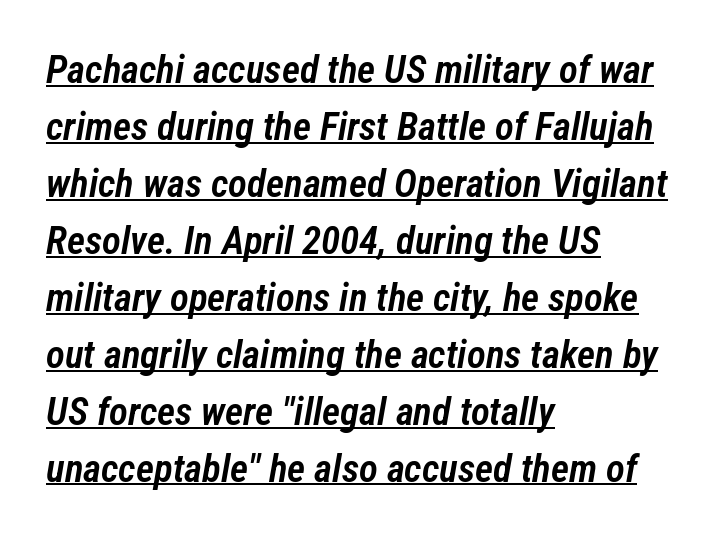
Q: Is the text bold? A: Semi-bold.
Q: Is the text italic (slanted)? A: Yes, it leans right by about 12 degrees.
Q: Is the text underlined? A: Yes.
Q: How is the paragraph aligned? A: Left-aligned.
Q: Is the spacing between letters normal or unusually wide? A: Normal.
Q: Is the spacing between lines tight, normal or loose? A: Normal.
Q: Width (condensed, normal, or wide)? A: Condensed.
Q: Stroke contrast? A: Low.
Q: x-height? A: Medium.
Q: Monospaced? A: No.
